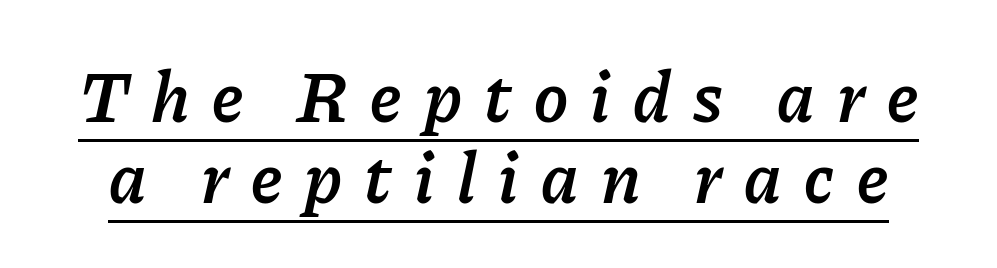
Q: Is the text bold? A: Semi-bold.
Q: Is the text italic (slanted)? A: Yes, it leans right by about 11 degrees.
Q: Is the text underlined? A: Yes.
Q: Is the spacing between letters normal or unusually wide? A: Unusually wide.
Q: Is the spacing between lines tight, normal or loose? A: Tight.
Q: Width (condensed, normal, or wide)? A: Normal.
Q: Stroke contrast? A: Low.
Q: x-height? A: Medium.
Q: Monospaced? A: No.
